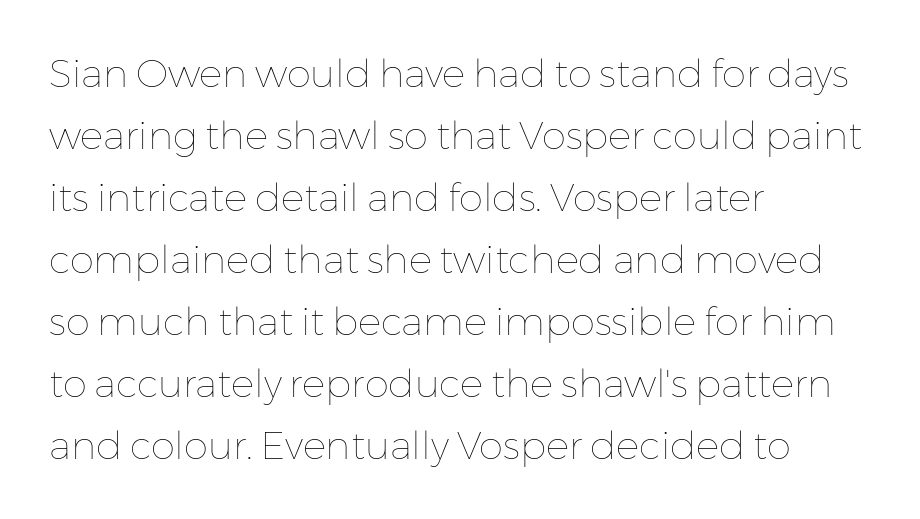
The image shows 39 px thin type, upright; set left-aligned, normal line spacing (1.59x), normal letter spacing, not underlined; low stroke contrast and a medium x-height.
